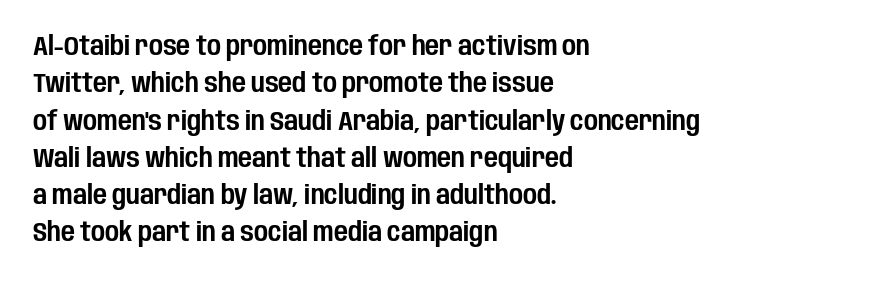
Normally led — the rows are evenly, conventionally spaced. Letter spacing: default. This is the regular roman posture of the typeface. Clear beneath every line of the passage. This rendering uses left alignment, leaving the right contour irregular.
